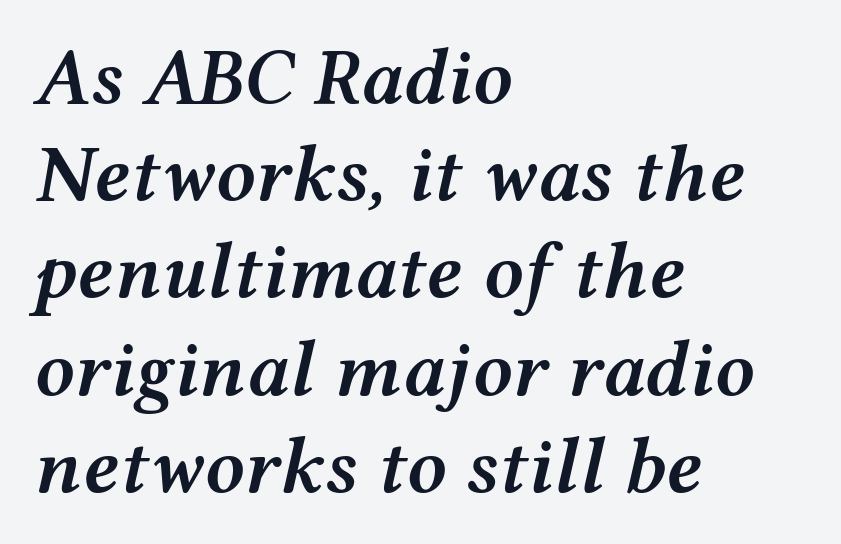
{"italic": "yes", "lean": "right", "slant_degrees": 12, "bold": "semi", "weight": "semibold", "width": "wide", "stroke_contrast": "medium", "x_height": "medium", "monospaced": "no", "underline": "no", "align": "left", "line_spacing_ratio": 1.23, "letter_spacing": "normal", "letter_spacing_em": 0.0, "glyph_px": 79}
